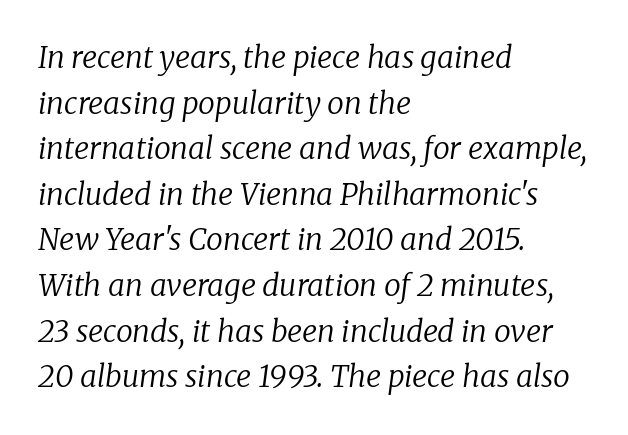
The typesetting does not lean heavy: it is not bold. This sample uses plain, unmodified letter spacing. Notice how the passage keeps a crisp vertical edge on the left only. Here the designer chose a conventional face with non-uniform glyph widths. Each new line begins a customary step beneath the previous one.
